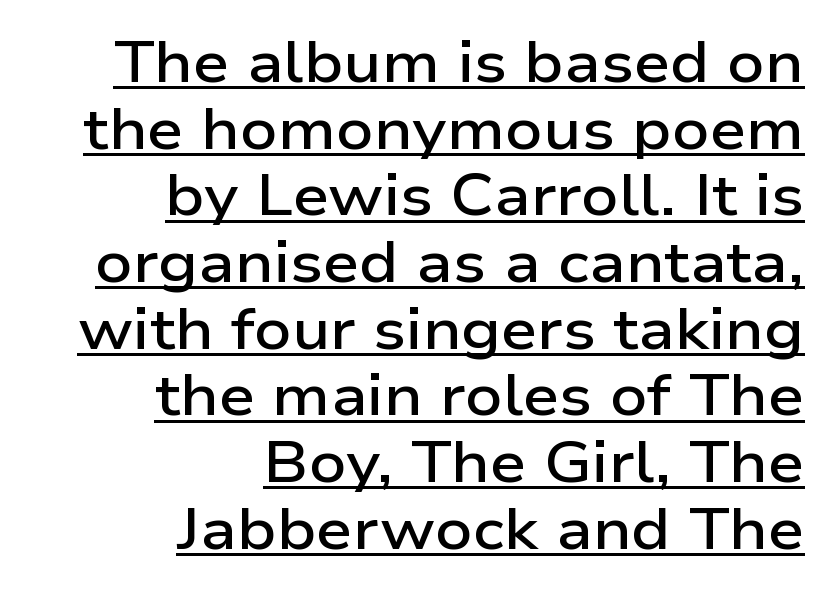
The image shows 58 px semibold, wide sans-serif type, upright; set right-aligned, tight line spacing (1.15x), normal letter spacing, underlined; low stroke contrast and a medium x-height.
